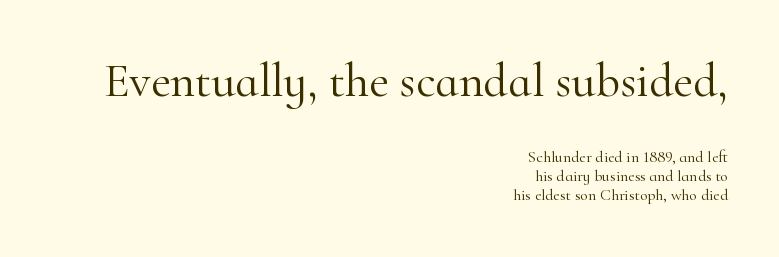
Look at the glyph heights: the upper group is clearly the bigger setting. Check the space under the baseline: it is left empty. Is the letter spacing exaggerated? No — it looks like the ordinary default. Nothing heavy about these letters — not bold at all. Serifs: yes, visible at the terminals of the letterforms.
